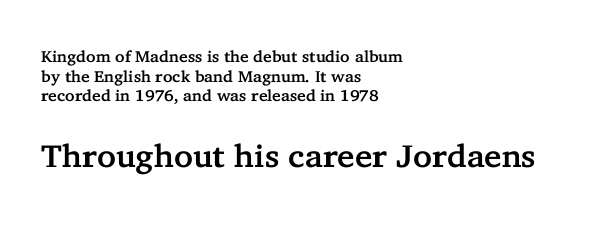
Stroke terminals: seriffed. Alignment: flush left. Underline: absent. Between one letter and the next there's only the usual sliver of space. Does the bottom block carry the larger type? Yes, it does. A roman cut, with each character standing at attention.
